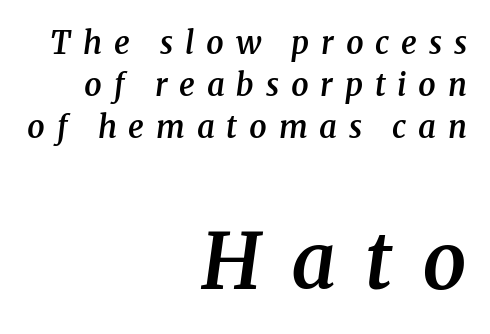
The image shows 78 px semibold serif type, italic (leaning right); set right-aligned, normal line spacing (1.36x), unusually wide letter spacing (+0.38 em), not underlined; the second (bottom) block is 2.52x larger; medium stroke contrast and a medium x-height.
